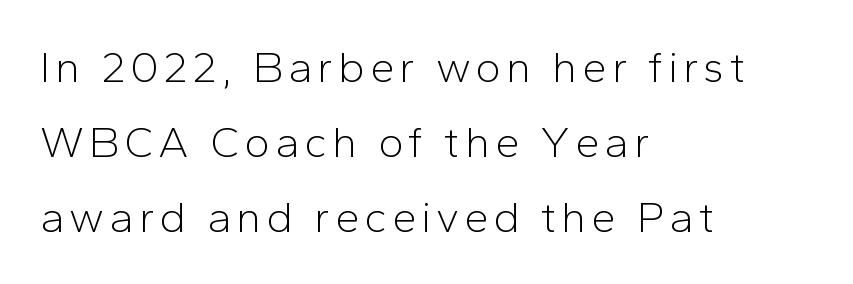
Q: Is the text bold? A: No.
Q: Is the text italic (slanted)? A: No, it is upright.
Q: Is the typeface a serif or a sans-serif typeface? A: Sans-serif.
Q: Is the text underlined? A: No.
Q: How is the paragraph aligned? A: Left-aligned.
Q: Width (condensed, normal, or wide)? A: Normal.
Q: Stroke contrast? A: Low.
Q: x-height? A: Medium.
Q: Monospaced? A: No.
